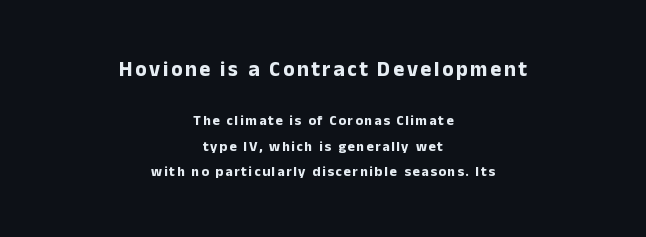
{"italic": "no", "bold": "yes", "underline": "no", "align": "center", "line_spacing_ratio": 1.85, "larger_block": "first", "size_ratio": 1.5, "glyph_px": 21}
